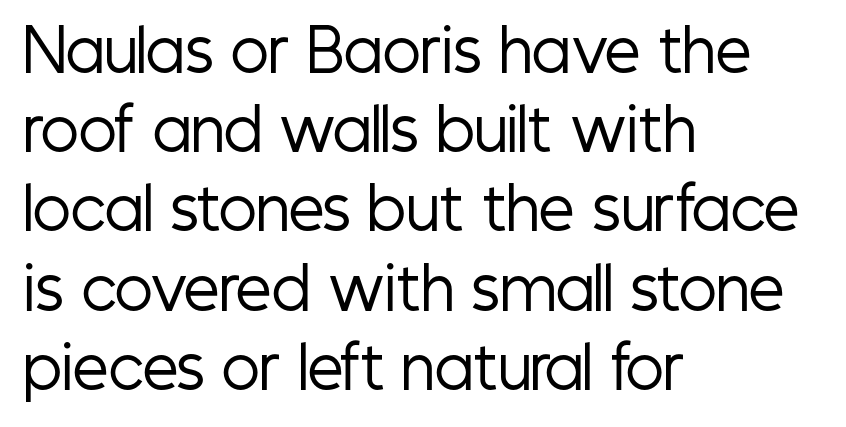
Words appear dense and cohesive because spacing is normal. Horizontally, the lines are justified to the leading edge only. Do the characters align in a grid? No, the font is proportional. The glyphs in this specimen are sans serif. If you measured baseline to baseline, you'd find a middling distance. Descender tails drop into unmarked territory.
